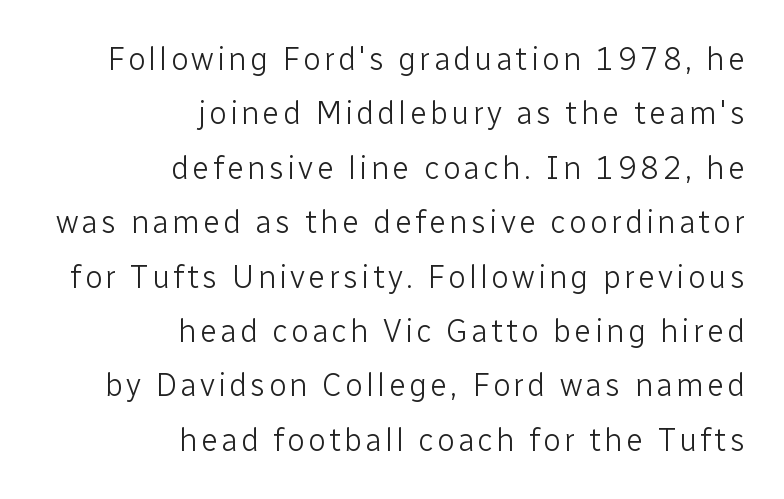
The image shows 32 px light sans-serif type, upright; set right-aligned, normal line spacing (1.7x), not underlined; low stroke contrast and a medium x-height.
